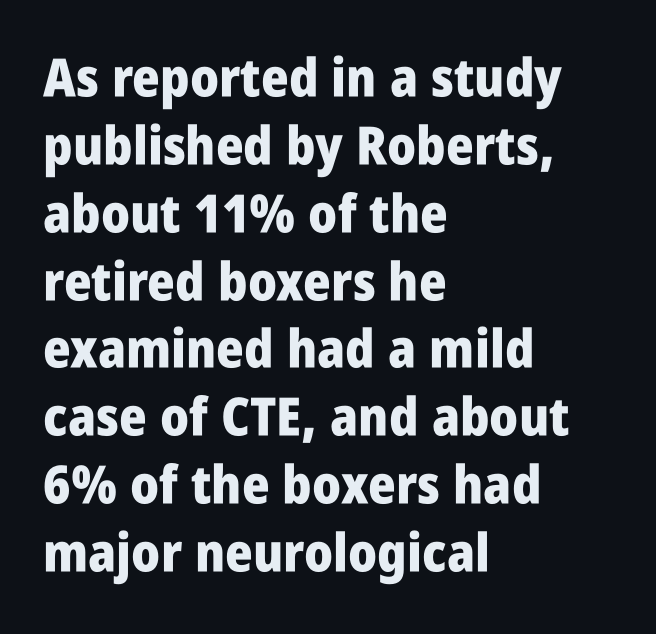
Q: Is the text bold? A: Yes.
Q: Is the text italic (slanted)? A: No, it is upright.
Q: Is the typeface a serif or a sans-serif typeface? A: Sans-serif.
Q: Is the text underlined? A: No.
Q: How is the paragraph aligned? A: Left-aligned.
Q: Is the spacing between letters normal or unusually wide? A: Normal.
Q: Is the spacing between lines tight, normal or loose? A: Normal.
Q: Width (condensed, normal, or wide)? A: Condensed.
Q: Stroke contrast? A: Low.
Q: x-height? A: Large.
Q: Monospaced? A: No.
